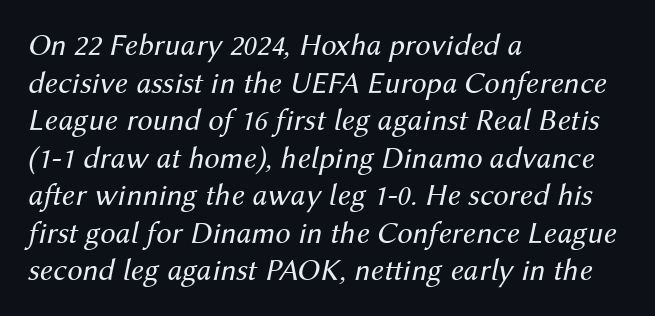
The baseline area is clear. The gaps between neighbouring characters are ordinary and unremarkable. The strokes are not fattened; the text isn't bold. The passage shown is typed in a proportional face where columns would drift.
